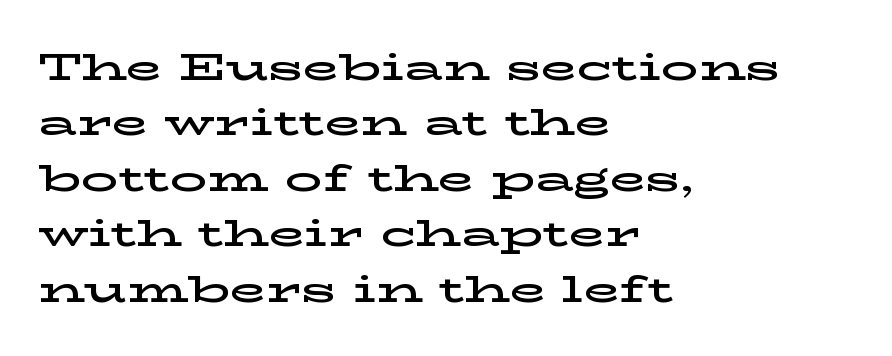
Q: Is the text italic (slanted)? A: No, it is upright.
Q: Is the typeface a serif or a sans-serif typeface? A: Serif.
Q: Is the text underlined? A: No.
Q: How is the paragraph aligned? A: Left-aligned.
Q: Is the spacing between letters normal or unusually wide? A: Normal.
Q: Is the spacing between lines tight, normal or loose? A: Normal.
Q: Width (condensed, normal, or wide)? A: Wide.
Q: Stroke contrast? A: Low.
Q: x-height? A: Medium.
Q: Monospaced? A: No.
